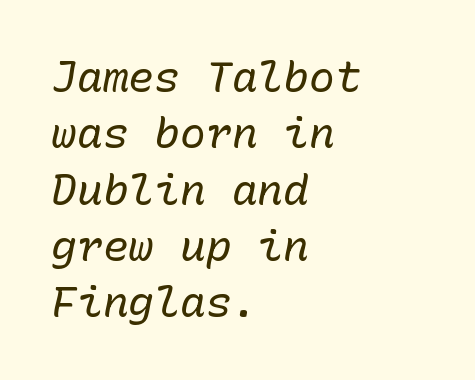
{"italic": "yes", "lean": "right", "slant_degrees": 10, "bold": "no", "weight": "regular", "width": "normal", "stroke_contrast": "low", "x_height": "medium", "monospaced": "yes", "underline": "no", "align": "left", "line_spacing": "normal", "line_spacing_ratio": 1.31, "letter_spacing": "normal", "letter_spacing_em": 0.0, "glyph_px": 43}
